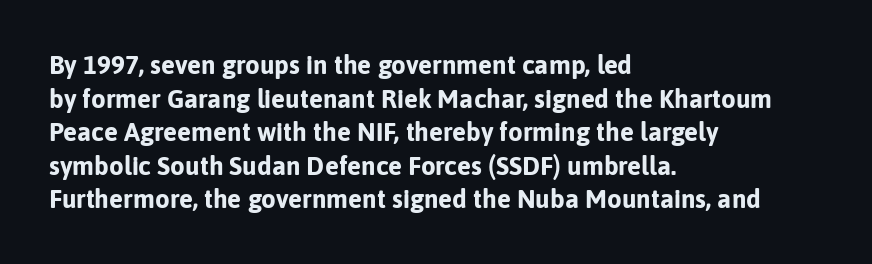
{"italic": "no", "bold": "yes", "underline": "no", "align": "left", "line_spacing": "normal", "line_spacing_ratio": 1.29, "letter_spacing": "normal", "letter_spacing_em": 0.0, "glyph_px": 26}
